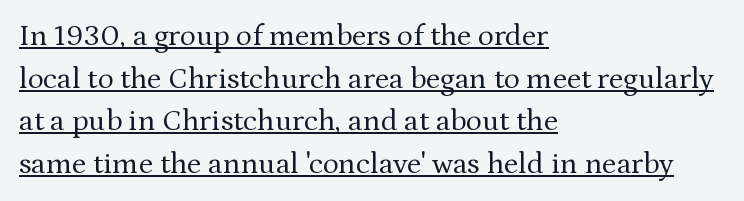
The face used here is proportionally spaced, like ordinary book or web type. The font family rendered here belongs to the serif group. The glyphs are accompanied by a horizontal stroke just below them. A typesetter would mark this as roman, not italic. Honestly, the letter spacing is just normal — you wouldn't notice it. This sample is left-justified, so line endings fall wherever the words run out.
